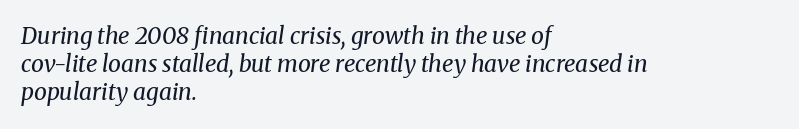
Caption: multi-line text, flush left, ragged right. The cut favours lightness, reaching ordinary text weight at its darkest. Check the space under the baseline: it is left empty. The lettering tilts uniformly, giving the passage an italic look. Characters follow at the spacing the type designer built in.
